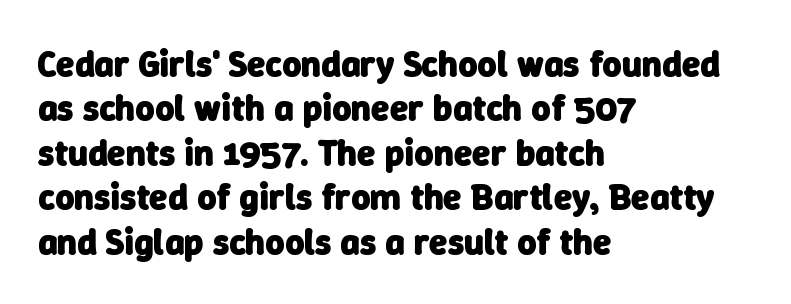
The image shows 37 px heavy sans-serif type; set left-aligned, line spacing 1.2x, normal letter spacing, not underlined; low stroke contrast and a medium x-height.
